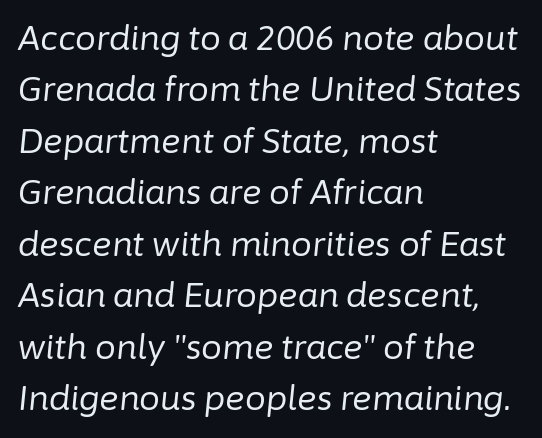
The strokes are not fattened; the text isn't bold. A typesetter would call this proportional, since set widths differ per character. There's an unmistakable incline to the writing here. No word sits above an underline. What stands out about the letter spacing? Nothing — it is the standard amount. Successive baselines arrive at the customary interval.
